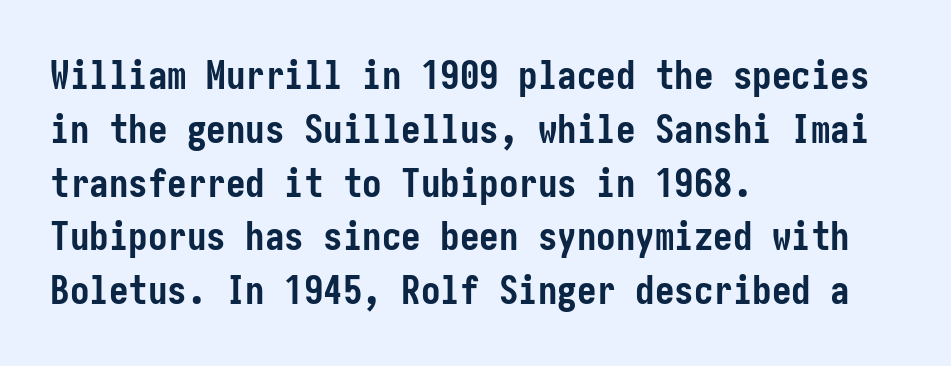
{"serif": "no", "italic": "no", "bold": "yes", "weight": "semibold", "width": "condensed", "stroke_contrast": "low", "x_height": "medium", "underline": "no", "align": "left", "line_spacing": "normal", "line_spacing_ratio": 1.38, "letter_spacing": "normal", "letter_spacing_em": 0.0, "glyph_px": 39}
